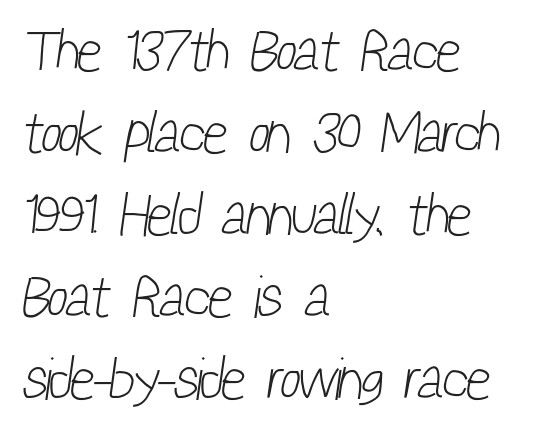
Visually the block forms a straight wall on the left and a jagged coastline on the right. The rendering keeps characters at their native spacing. The text was rendered using a sans face with plain stroke endings. Descenders are the only things crossing below the line.
